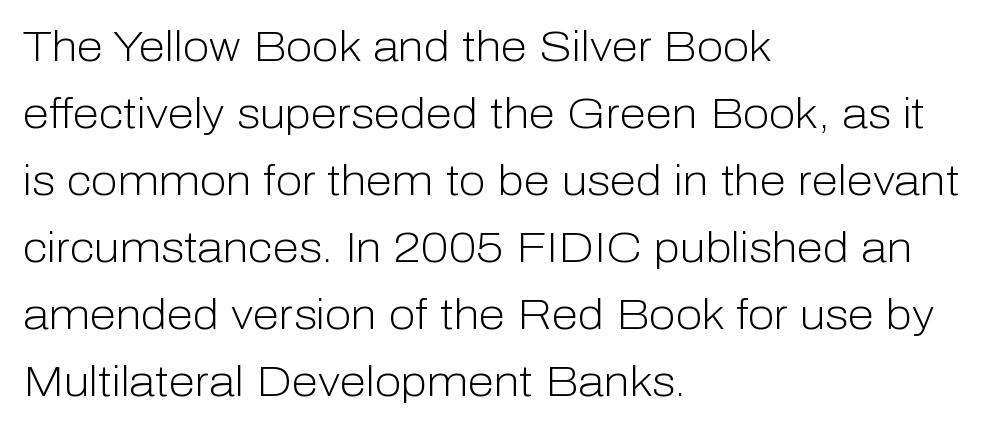
Q: Is the text bold? A: No.
Q: Is the text italic (slanted)? A: No, it is upright.
Q: Is the typeface a serif or a sans-serif typeface? A: Sans-serif.
Q: Is the text underlined? A: No.
Q: How is the paragraph aligned? A: Left-aligned.
Q: Is the spacing between letters normal or unusually wide? A: Normal.
Q: Is the spacing between lines tight, normal or loose? A: Normal.
Q: Width (condensed, normal, or wide)? A: Normal.
Q: Stroke contrast? A: Low.
Q: x-height? A: Medium.
Q: Monospaced? A: No.
